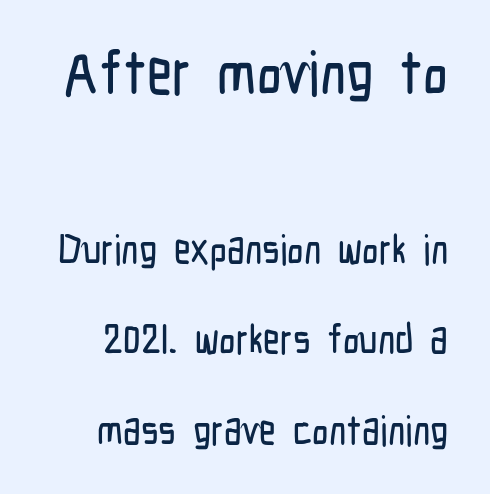
Q: Is the text italic (slanted)? A: No, it is upright.
Q: Is the typeface a serif or a sans-serif typeface? A: Sans-serif.
Q: Is the text underlined? A: No.
Q: Is the spacing between letters normal or unusually wide? A: Normal.
Q: Is the spacing between lines tight, normal or loose? A: Loose.
Q: Which block of text is set in a larger size, the first (top) or the second (bottom)? A: The first (top) one.
Q: Width (condensed, normal, or wide)? A: Condensed.
Q: Stroke contrast? A: Low.
Q: x-height? A: Medium.
Q: Monospaced? A: No.
